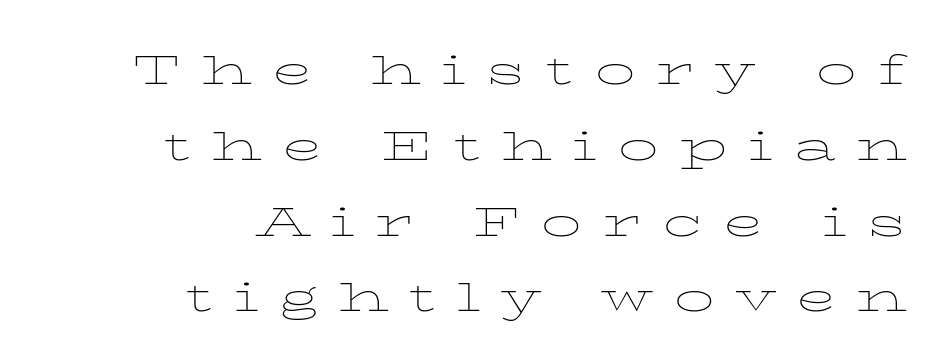
The glyphs are unaccompanied by any horizontal stroke below them. The paragraph has a hard right edge and a soft left edge. The passage shown stacks its lines at a standard gap. Vertical strokes here are truly vertical. Between one letter and the next there's a generous, obvious gap.
